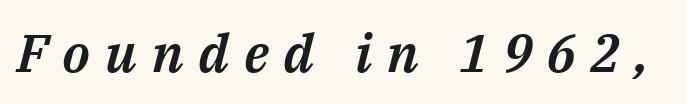
The image shows 53 px text type, italic (leaning right); set unusually wide letter spacing (+0.28 em), not underlined; medium stroke contrast and a medium x-height.
